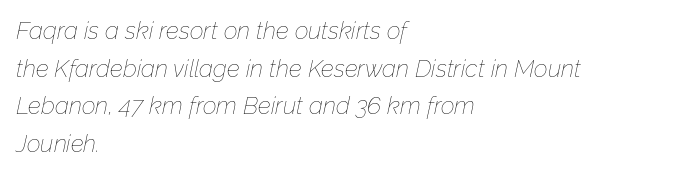
Q: Is the text bold? A: No.
Q: Is the text italic (slanted)? A: Yes, it leans right by about 12 degrees.
Q: Is the text underlined? A: No.
Q: How is the paragraph aligned? A: Left-aligned.
Q: Is the spacing between letters normal or unusually wide? A: Normal.
Q: Is the spacing between lines tight, normal or loose? A: Normal.
